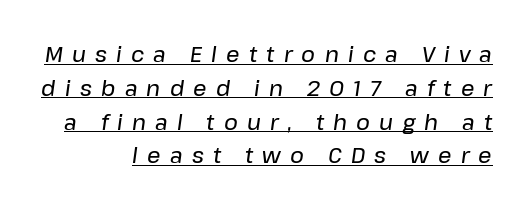
The image shows 21 px text type, italic (leaning right); set right-aligned, normal line spacing (1.61x), unusually wide letter spacing (+0.44 em), underlined.
